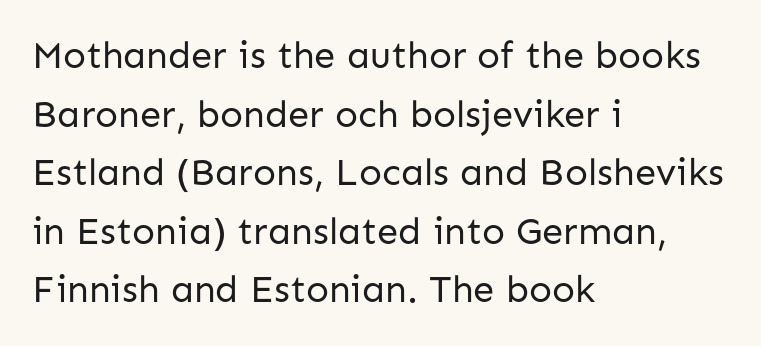
The image shows 38 px regular-weight sans-serif type, upright; set left-aligned, normal line spacing (1.54x), normal letter spacing, not underlined; low stroke contrast and a medium x-height.
